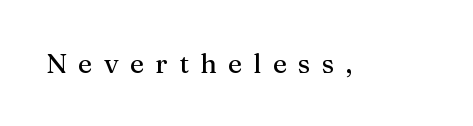
Is the letter spacing exaggerated? Yes — the characters are pushed far apart. Underlining? Definitely not there. Italic: no, the glyphs are upright roman.
